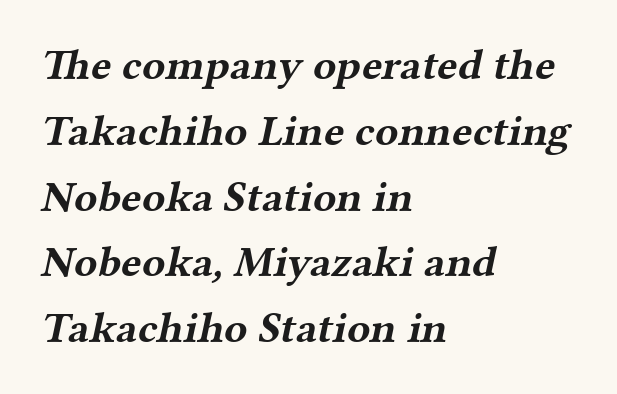
Q: Is the text bold? A: Yes.
Q: Is the typeface a serif or a sans-serif typeface? A: Serif.
Q: Is the text underlined? A: No.
Q: How is the paragraph aligned? A: Left-aligned.
Q: Is the spacing between letters normal or unusually wide? A: Normal.
Q: Is the spacing between lines tight, normal or loose? A: Normal.
Q: Width (condensed, normal, or wide)? A: Wide.
Q: Stroke contrast? A: Medium.
Q: x-height? A: Medium.
Q: Monospaced? A: No.
